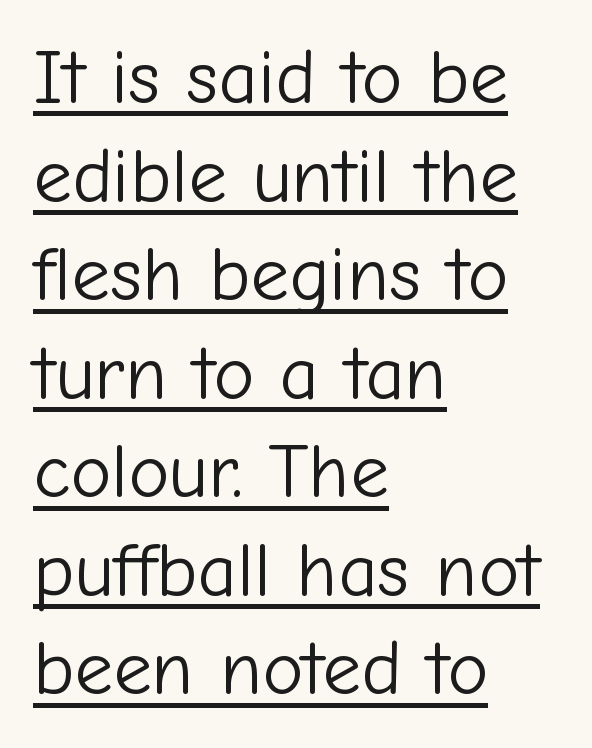
The image shows 77 px light sans-serif type, upright; set left-aligned, normal line spacing (1.28x), normal letter spacing, underlined; low stroke contrast and a medium x-height.
